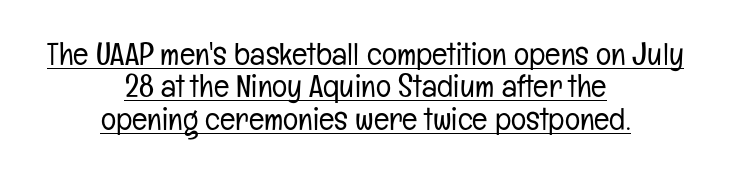
The gaps between neighbouring characters are ordinary and unremarkable. Glance below the letters and you will spot a drawn line. The lettering holds an erect, upright posture throughout. The face used here is a sans, in the tradition of grotesques and geometrics.
